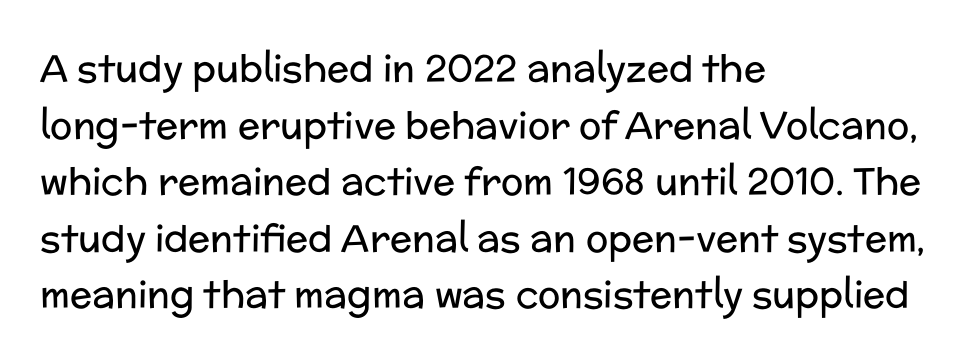
{"serif": "no", "italic": "no", "bold": "no", "weight": "regular", "width": "normal", "stroke_contrast": "low", "x_height": "medium", "monospaced": "no", "underline": "no", "align": "left", "line_spacing": "normal", "line_spacing_ratio": 1.53, "letter_spacing": "normal", "letter_spacing_em": 0.0, "glyph_px": 37}
